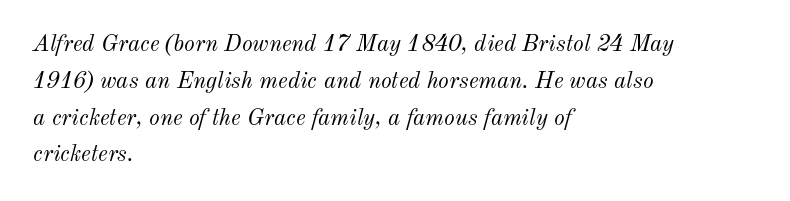
Q: Is the text bold? A: No.
Q: Is the text italic (slanted)? A: Yes, it leans right by about 12 degrees.
Q: Is the text underlined? A: No.
Q: How is the paragraph aligned? A: Left-aligned.
Q: Is the spacing between letters normal or unusually wide? A: Normal.
Q: Is the spacing between lines tight, normal or loose? A: Normal.
